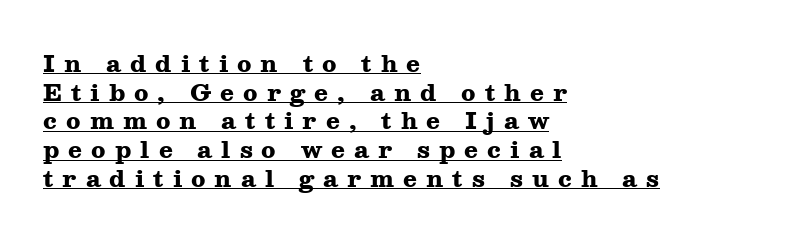
The image shows 23 px bold type, upright; set left-aligned, normal line spacing (1.25x), unusually wide letter spacing (+0.39 em), underlined.
